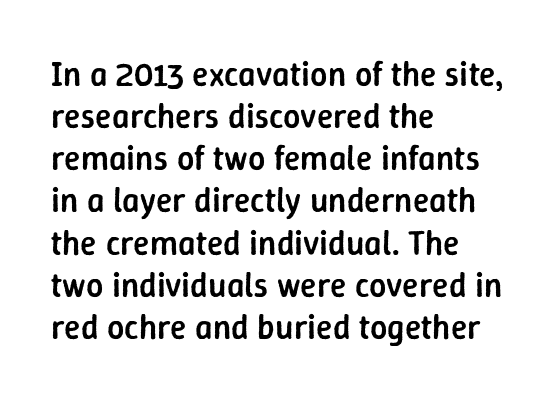
{"serif": "no", "italic": "no", "bold": "semi", "weight": "semibold", "width": "normal", "stroke_contrast": "low", "x_height": "medium", "monospaced": "no", "underline": "no", "align": "left", "line_spacing_ratio": 1.24, "letter_spacing": "normal", "letter_spacing_em": 0.0, "glyph_px": 34}
